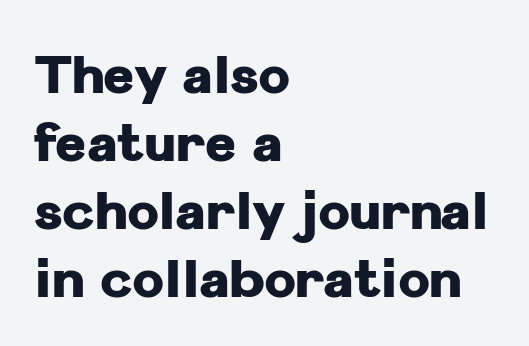
{"serif": "no", "italic": "no", "bold": "yes", "weight": "heavy", "width": "normal", "stroke_contrast": "low", "x_height": "medium", "monospaced": "no", "underline": "no", "align": "left", "line_spacing": "normal", "line_spacing_ratio": 1.28, "letter_spacing": "normal", "letter_spacing_em": 0.0, "glyph_px": 53}
